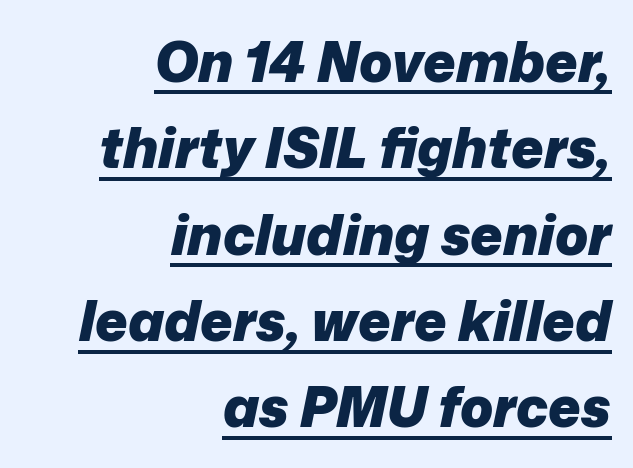
Compared with typical body copy, the letter spacing here is the same. These words are printed bold, with thick strokes throughout. The glyphs look as if they've been sheared to an angle. If you drew a ruler down the right edge, every line would touch it. The specimen includes a rule beneath the text block's lines.
